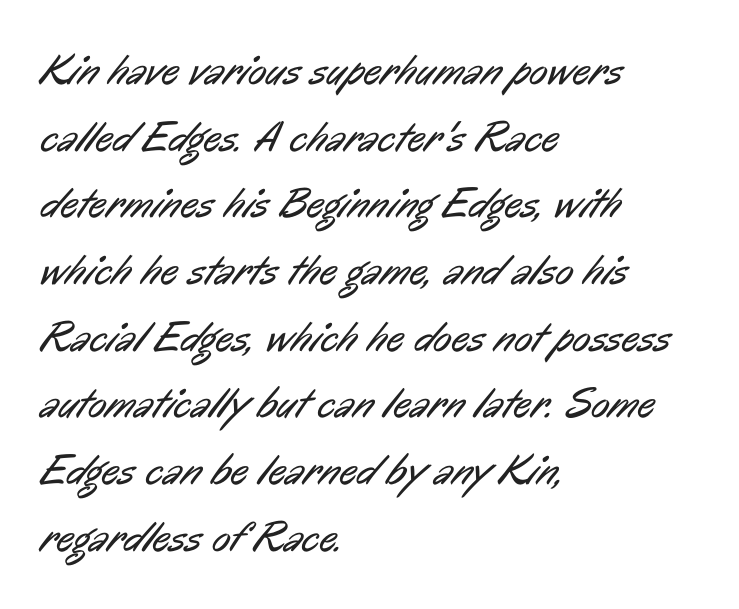
The image shows 43 px regular-weight, condensed sans-serif type; set left-aligned, normal line spacing (1.55x), normal letter spacing, not underlined; low stroke contrast and a medium x-height.
